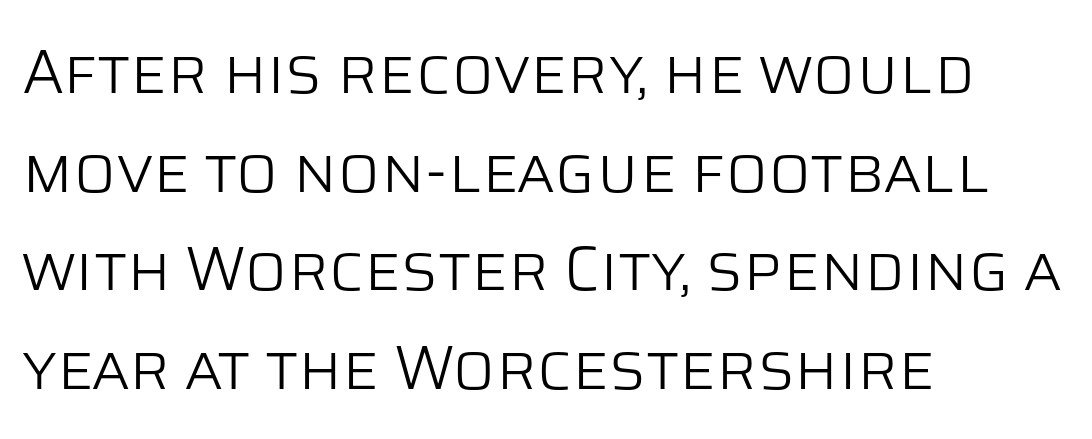
Q: Is the text bold? A: No.
Q: Is the text italic (slanted)? A: No, it is upright.
Q: Is the typeface a serif or a sans-serif typeface? A: Sans-serif.
Q: Is the text underlined? A: No.
Q: How is the paragraph aligned? A: Left-aligned.
Q: Is the spacing between letters normal or unusually wide? A: Normal.
Q: Is the spacing between lines tight, normal or loose? A: Normal.
Q: Width (condensed, normal, or wide)? A: Normal.
Q: Stroke contrast? A: Low.
Q: x-height? A: Large.
Q: Monospaced? A: No.
